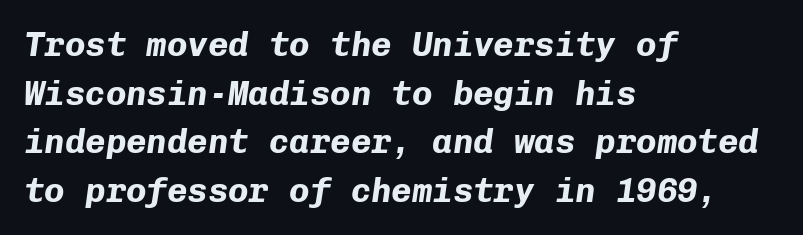
{"italic": "yes", "lean": "right", "slant_degrees": 8, "bold": "yes", "weight": "bold", "width": "normal", "stroke_contrast": "low", "x_height": "medium", "monospaced": "yes", "underline": "no", "align": "left", "line_spacing": "normal", "line_spacing_ratio": 1.43, "letter_spacing": "normal", "letter_spacing_em": 0.0, "glyph_px": 34}
